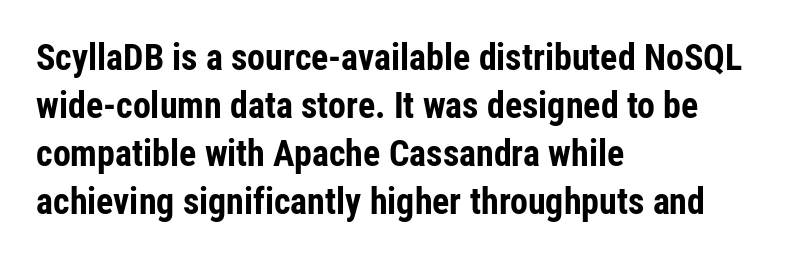
Q: Is the text bold? A: Yes.
Q: Is the text italic (slanted)? A: No, it is upright.
Q: Is the typeface a serif or a sans-serif typeface? A: Sans-serif.
Q: Is the text underlined? A: No.
Q: How is the paragraph aligned? A: Left-aligned.
Q: Is the spacing between letters normal or unusually wide? A: Normal.
Q: Is the spacing between lines tight, normal or loose? A: Normal.
Q: Width (condensed, normal, or wide)? A: Condensed.
Q: Stroke contrast? A: Low.
Q: x-height? A: Medium.
Q: Monospaced? A: No.
